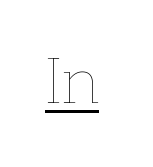
Underlining? Definitely there. Tracking here is standard; glyphs follow each other at the usual distance. This sample has the flowing, uneven cadence of proportional lettering. Summary of weight: not heavy and not bold.
